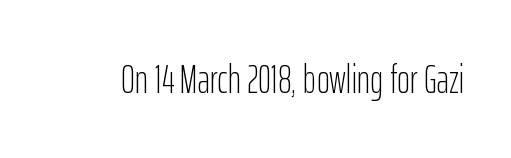
Q: Is the text bold? A: No.
Q: Is the text italic (slanted)? A: No, it is upright.
Q: Is the typeface a serif or a sans-serif typeface? A: Sans-serif.
Q: Is the text underlined? A: No.
Q: Is the spacing between letters normal or unusually wide? A: Normal.
Q: Width (condensed, normal, or wide)? A: Condensed.
Q: Stroke contrast? A: Low.
Q: x-height? A: Medium.
Q: Monospaced? A: No.
